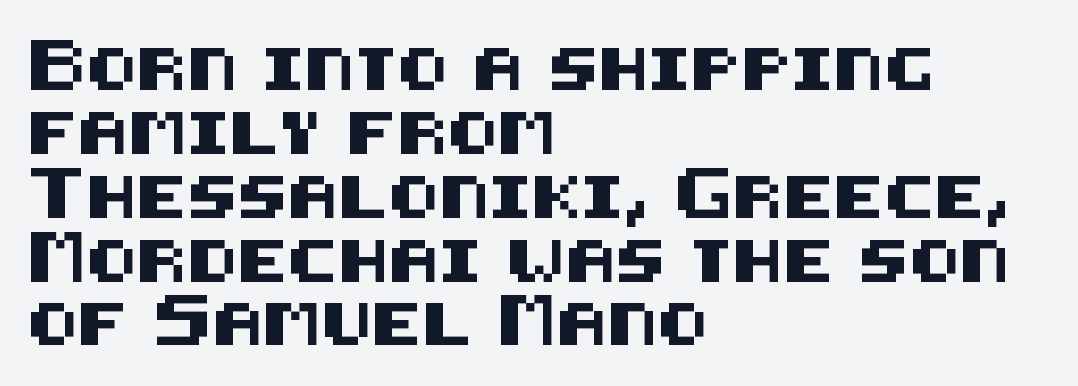
Q: Is the text italic (slanted)? A: No, it is upright.
Q: Is the typeface a serif or a sans-serif typeface? A: Sans-serif.
Q: Is the text underlined? A: No.
Q: How is the paragraph aligned? A: Left-aligned.
Q: Is the spacing between letters normal or unusually wide? A: Normal.
Q: Is the spacing between lines tight, normal or loose? A: Normal.
Q: Width (condensed, normal, or wide)? A: Normal.
Q: Stroke contrast? A: Medium.
Q: x-height? A: Large.
